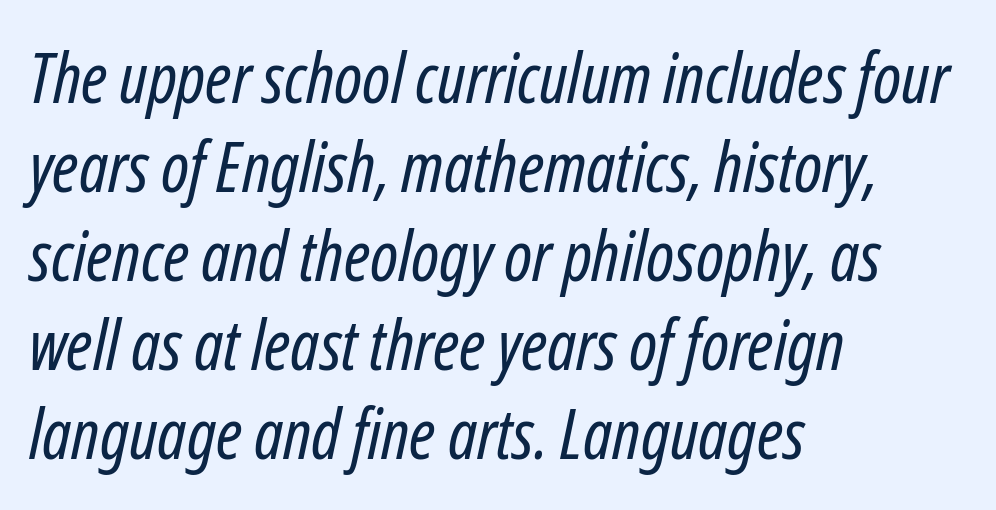
The image shows 69 px regular-weight, condensed type, italic (leaning right); set left-aligned, normal line spacing (1.29x), normal letter spacing, not underlined; low stroke contrast and a medium x-height.
